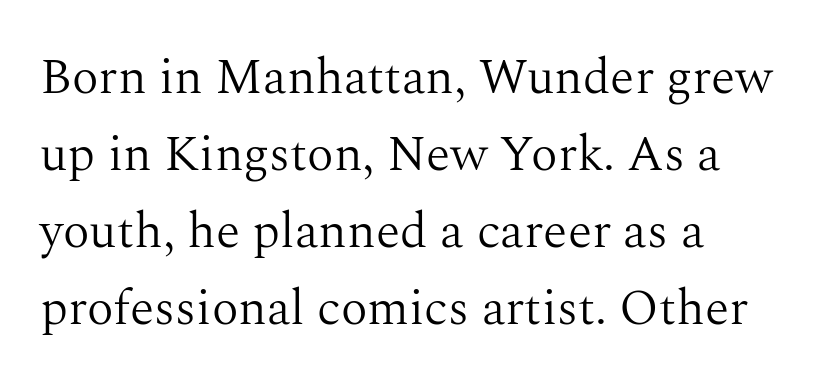
The image shows 50 px light serif type, upright; set left-aligned, normal line spacing (1.54x), normal letter spacing, not underlined; medium stroke contrast and a medium x-height.
